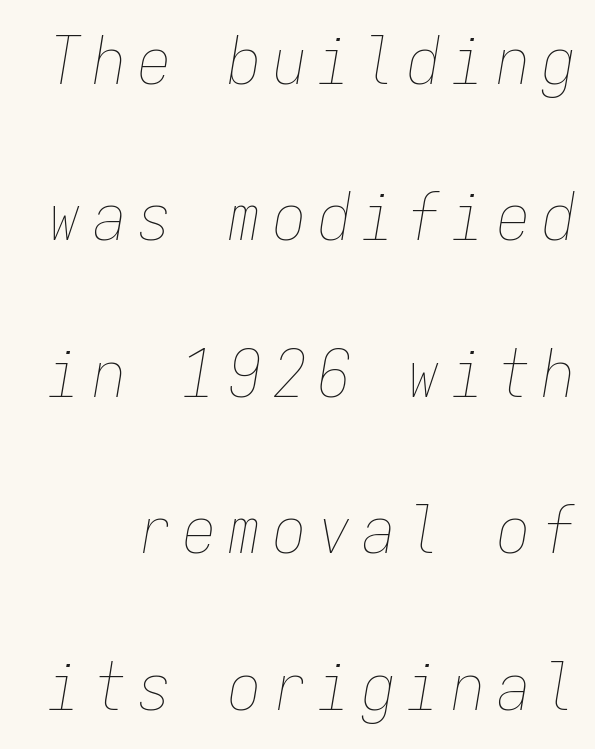
The image shows 66 px thin, condensed type, italic (leaning right), monospaced; set loose line spacing (2.37x), not underlined; low stroke contrast and a medium x-height.
